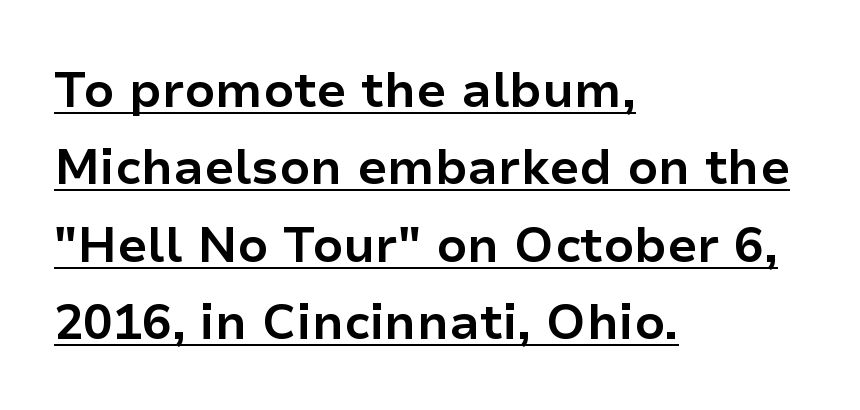
{"serif": "no", "italic": "no", "bold": "yes", "weight": "bold", "width": "normal", "stroke_contrast": "low", "x_height": "medium", "monospaced": "no", "underline": "yes", "align": "left", "line_spacing": "normal", "line_spacing_ratio": 1.58, "letter_spacing": "normal", "letter_spacing_em": 0.0, "glyph_px": 49}
